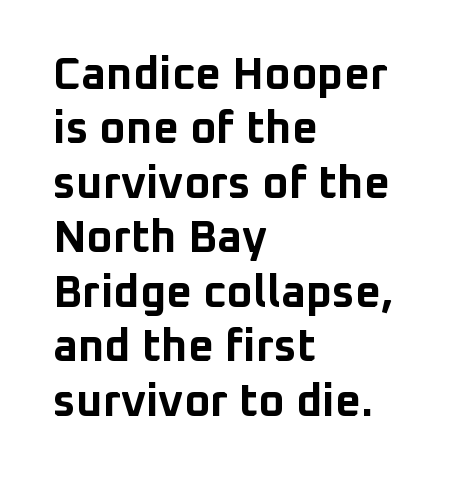
The passage is arranged the way most books set body copy — flush left. The passage shown is typed in a proportional face where columns would drift. I'd call this a sans setting — the letters go barefoot. The lettering stays uniformly vertical, giving the passage a roman look.
